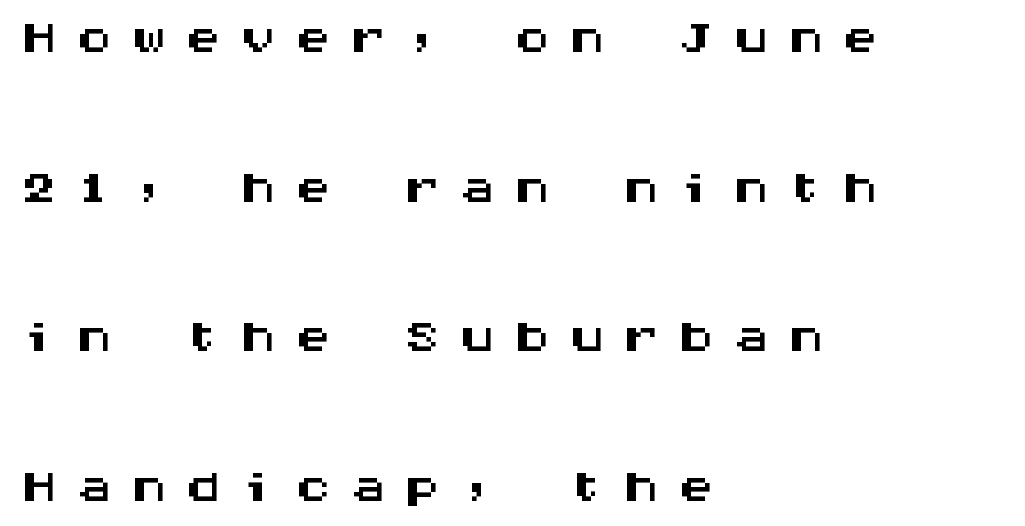
Q: Is the text italic (slanted)? A: No, it is upright.
Q: Is the typeface a serif or a sans-serif typeface? A: Sans-serif.
Q: Is the text underlined? A: No.
Q: How is the paragraph aligned? A: Left-aligned.
Q: Is the spacing between letters normal or unusually wide? A: Unusually wide.
Q: Is the spacing between lines tight, normal or loose? A: Loose.
Q: Width (condensed, normal, or wide)? A: Wide.
Q: Stroke contrast? A: Medium.
Q: x-height? A: Large.
Q: Monospaced? A: Yes.
